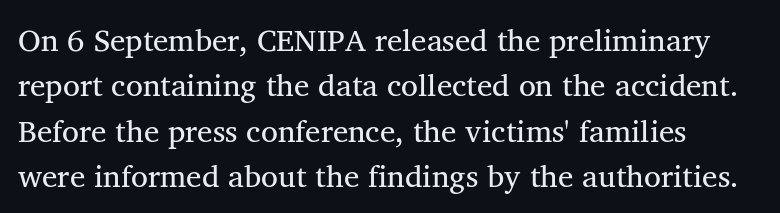
The image shows 31 px regular-weight serif type, upright; set left-aligned, normal line spacing (1.46x), normal letter spacing, not underlined; medium stroke contrast and a medium x-height.
